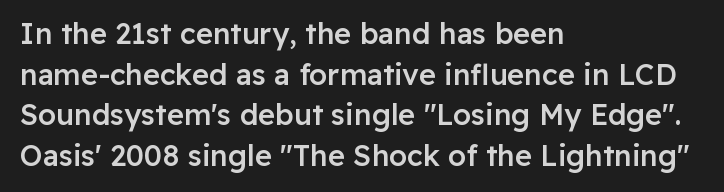
Q: Is the text bold? A: Semi-bold.
Q: Is the text italic (slanted)? A: No, it is upright.
Q: Is the typeface a serif or a sans-serif typeface? A: Sans-serif.
Q: Is the text underlined? A: No.
Q: How is the paragraph aligned? A: Left-aligned.
Q: Is the spacing between letters normal or unusually wide? A: Normal.
Q: Is the spacing between lines tight, normal or loose? A: Normal.
Q: Width (condensed, normal, or wide)? A: Normal.
Q: Stroke contrast? A: Low.
Q: x-height? A: Medium.
Q: Monospaced? A: No.
